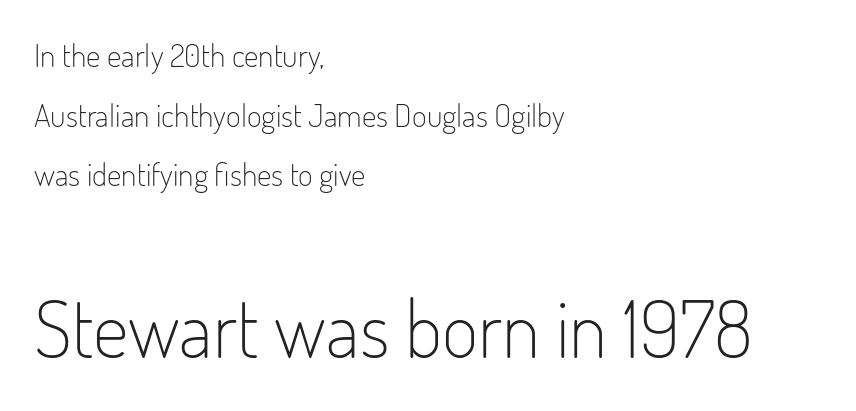
{"serif": "no", "italic": "no", "bold": "no", "weight": "light", "width": "condensed", "stroke_contrast": "low", "x_height": "small", "monospaced": "no", "underline": "no", "align": "left", "line_spacing_ratio": 1.86, "letter_spacing": "normal", "letter_spacing_em": 0.0, "larger_block": "second", "size_ratio": 2.47, "glyph_px": 79}
